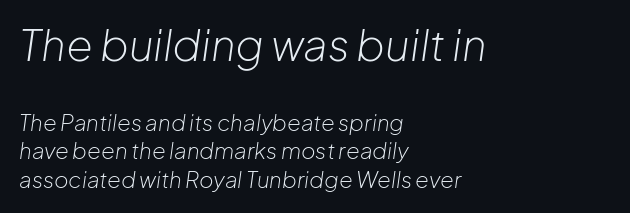
{"italic": "yes", "lean": "right", "slant_degrees": 8, "bold": "no", "weight": "light", "width": "normal", "stroke_contrast": "low", "x_height": "medium", "monospaced": "no", "underline": "no", "align": "left", "line_spacing": "normal", "line_spacing_ratio": 1.29, "letter_spacing": "normal", "letter_spacing_em": 0.0, "larger_block": "first", "size_ratio": 1.95, "glyph_px": 43}
